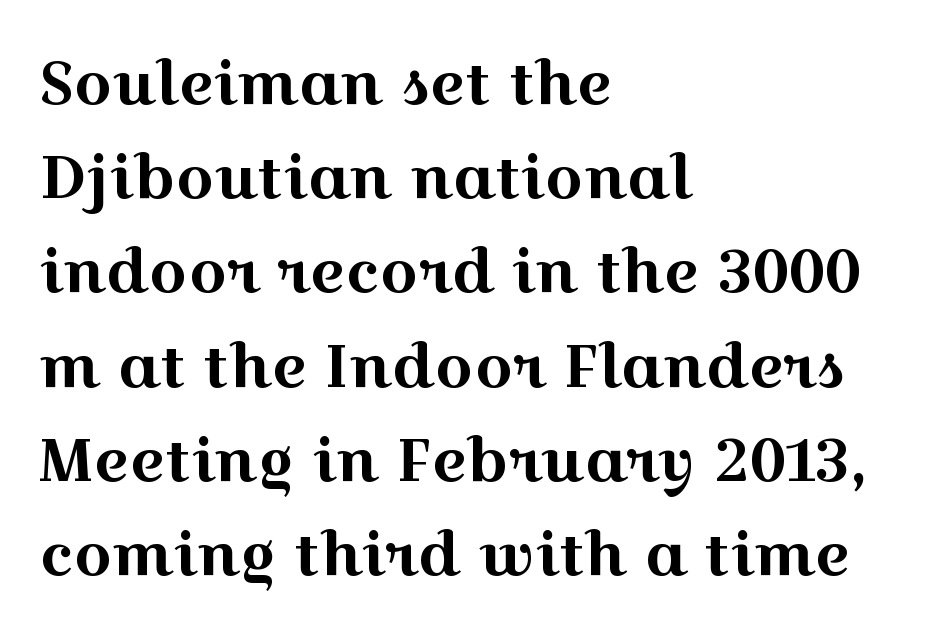
Note the varied advance widths — an 'i' is clearly narrower than an 'm'. The glyphs are unaccompanied by any horizontal stroke below them. Students, observe: this is what conventionally led text looks like. Every stem runs plumb, perpendicular to the baseline. You can tell from the footed stems that serif type was used.
